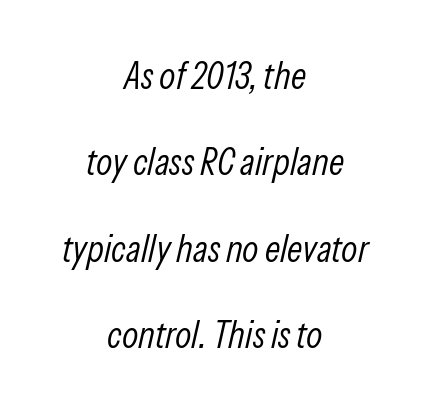
The image shows 38 px light, condensed type, italic (leaning right); set centered, loose line spacing (2.27x), normal letter spacing, not underlined; low stroke contrast and a medium x-height.
